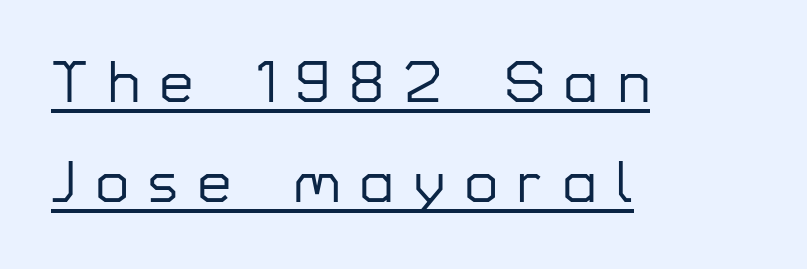
{"serif": "no", "italic": "no", "width": "normal", "stroke_contrast": "low", "x_height": "medium", "monospaced": "no", "underline": "yes", "align": "left", "line_spacing": "normal", "line_spacing_ratio": 1.7, "letter_spacing": "wide", "letter_spacing_em": 0.34, "glyph_px": 59}
